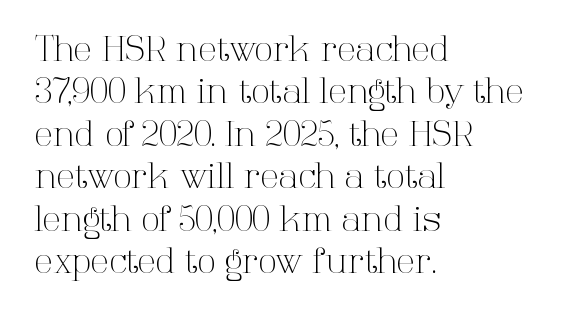
The passage shown is typeset with a serif family. These lines sit exactly where default settings would place them. Descenders are the only things crossing below the line. Think of a printed novel: that variable character pitch is what you see here. Stems and bowls with no extra thickness — not bold. The ragged edge is on the right, which tells us the setting is flush left.
